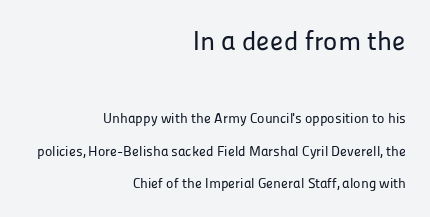
{"italic": "no", "underline": "no", "align": "right", "line_spacing": "loose", "line_spacing_ratio": 2.34, "letter_spacing": "normal", "letter_spacing_em": 0.0, "larger_block": "first", "size_ratio": 1.93, "glyph_px": 27}
